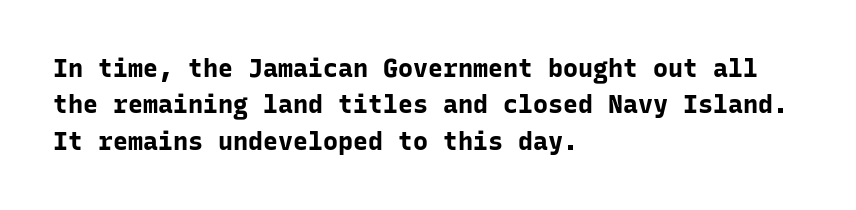
The letters are bold, with thick, heavy strokes. If you measured baseline to baseline, you'd find a middling distance. Posture: straight, roman, zero tilt. No word sits above an underline.
